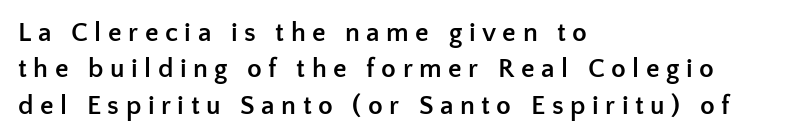
Q: Is the text bold? A: Yes.
Q: Is the text italic (slanted)? A: No, it is upright.
Q: Is the text underlined? A: No.
Q: How is the paragraph aligned? A: Left-aligned.
Q: Is the spacing between letters normal or unusually wide? A: Unusually wide.
Q: Is the spacing between lines tight, normal or loose? A: Normal.
